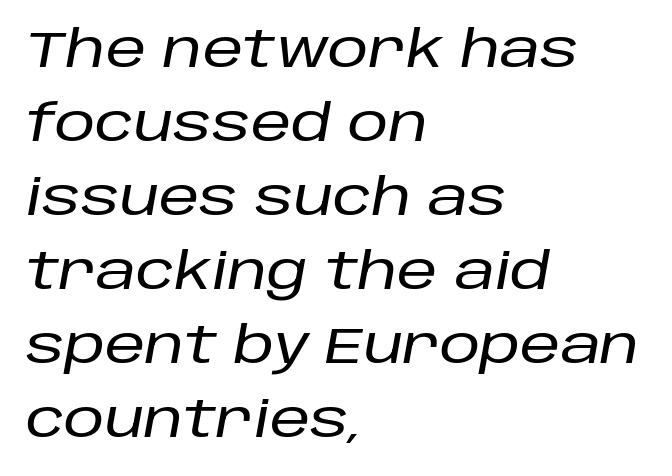
{"italic": "yes", "lean": "right", "slant_degrees": 10, "width": "normal", "stroke_contrast": "low", "x_height": "large", "monospaced": "no", "underline": "no", "align": "left", "line_spacing": "normal", "line_spacing_ratio": 1.45, "letter_spacing": "normal", "letter_spacing_em": 0.0, "glyph_px": 51}
